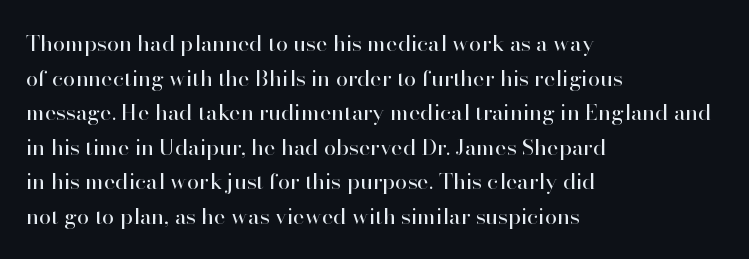
{"italic": "no", "bold": "no", "underline": "no", "align": "left", "line_spacing": "normal", "line_spacing_ratio": 1.57, "letter_spacing": "normal", "letter_spacing_em": 0.0, "glyph_px": 22}
